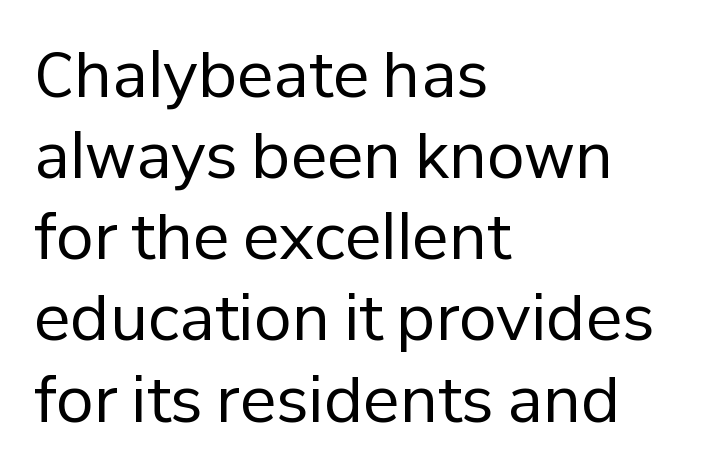
{"serif": "no", "italic": "no", "bold": "no", "weight": "regular", "width": "normal", "stroke_contrast": "low", "x_height": "medium", "monospaced": "no", "underline": "no", "align": "left", "line_spacing": "normal", "line_spacing_ratio": 1.33, "letter_spacing": "normal", "letter_spacing_em": 0.0, "glyph_px": 61}
